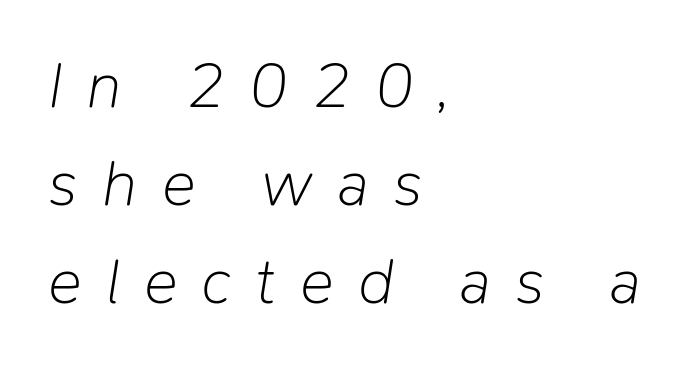
Q: Is the text bold? A: No.
Q: Is the text italic (slanted)? A: Yes, it leans right by about 9 degrees.
Q: Is the text underlined? A: No.
Q: How is the paragraph aligned? A: Left-aligned.
Q: Is the spacing between letters normal or unusually wide? A: Unusually wide.
Q: Is the spacing between lines tight, normal or loose? A: Normal.
Q: Width (condensed, normal, or wide)? A: Normal.
Q: Stroke contrast? A: Low.
Q: x-height? A: Medium.
Q: Monospaced? A: No.
